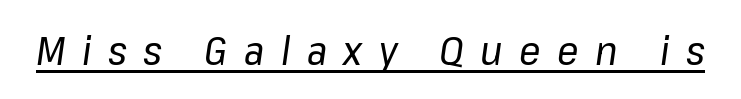
{"italic": "yes", "lean": "right", "slant_degrees": 8, "bold": "no", "weight": "regular", "width": "normal", "stroke_contrast": "low", "x_height": "medium", "monospaced": "no", "underline": "yes", "letter_spacing": "wide", "letter_spacing_em": 0.41, "glyph_px": 40}
